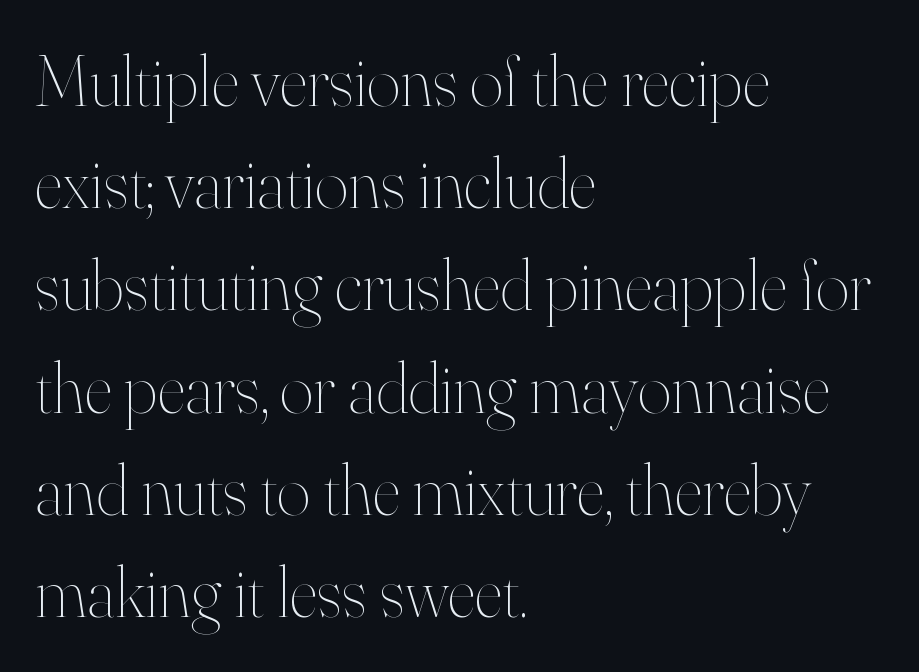
{"italic": "no", "bold": "no", "weight": "thin", "width": "normal", "stroke_contrast": "high", "x_height": "small", "monospaced": "no", "underline": "no", "align": "left", "line_spacing": "normal", "line_spacing_ratio": 1.42, "letter_spacing": "normal", "letter_spacing_em": 0.0, "glyph_px": 72}
